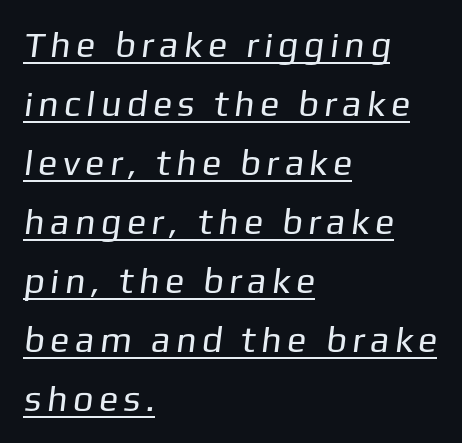
The face used here is proportionally spaced, like ordinary book or web type. The compositor pushed each line to the left boundary. The rendering shows plain stroke endings on the letterforms — a sans-serif design. Every word sits above its own underline. Horizontal bands of white between lines are of average thickness.
